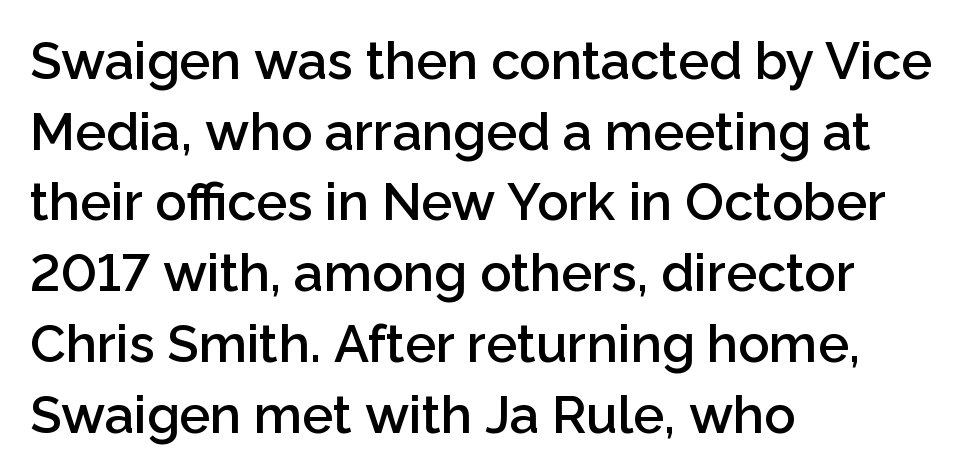
{"serif": "no", "italic": "no", "bold": "semi", "weight": "semibold", "width": "normal", "stroke_contrast": "low", "x_height": "medium", "monospaced": "no", "underline": "no", "align": "left", "line_spacing": "normal", "line_spacing_ratio": 1.36, "letter_spacing": "normal", "letter_spacing_em": 0.0, "glyph_px": 52}
